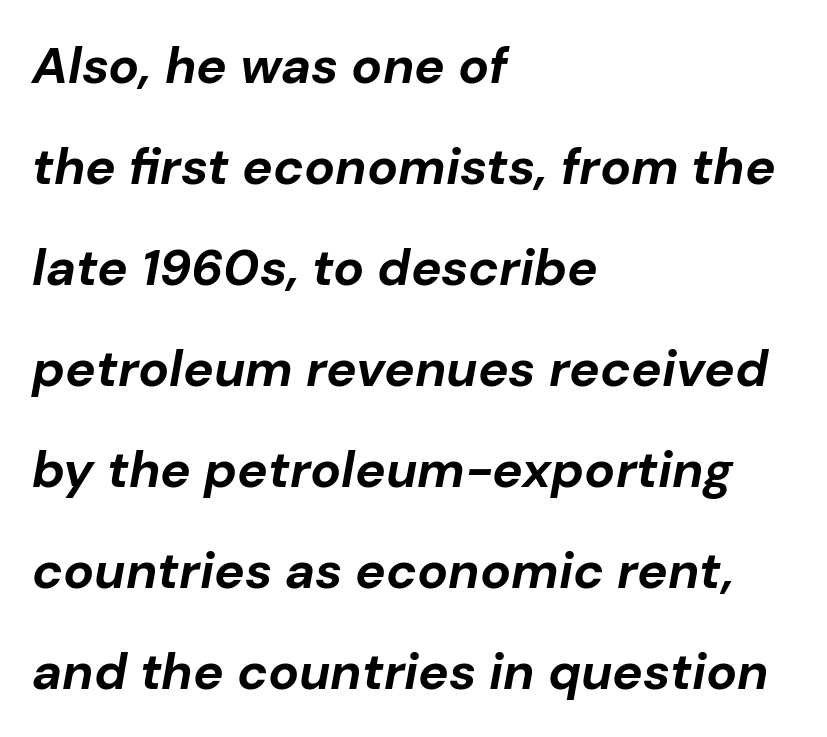
Here the glyphs are tracked normally, forming tight word shapes. Glance below the letters and you will spot only blank space. Notice how thick the strokes are: this is what a full bold looks like. Typeset ragged right — the left edge is the straight one. If you drew a line through each stem, it would be angled. A typesetter would call this leading open, well beyond the default.
